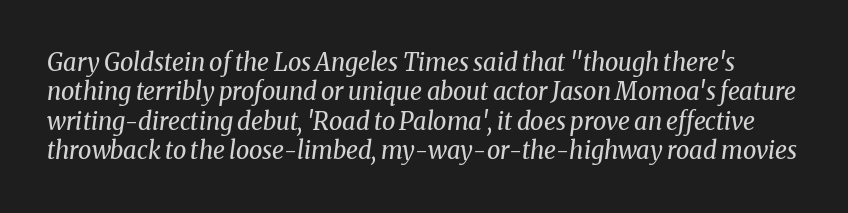
Look at the tracking — it's just the regular setting, nothing added. Rule under the text: the space is simply empty. Stroke thickness stays within the range of a standard reading face or lighter. Would a proofreader flag this as italicized? Yes.
